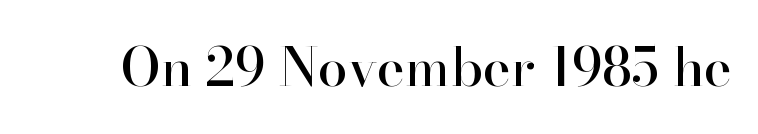
{"serif": "yes", "italic": "no", "width": "normal", "stroke_contrast": "high", "x_height": "small", "monospaced": "no", "underline": "no", "letter_spacing": "normal", "letter_spacing_em": 0.0, "glyph_px": 53}
